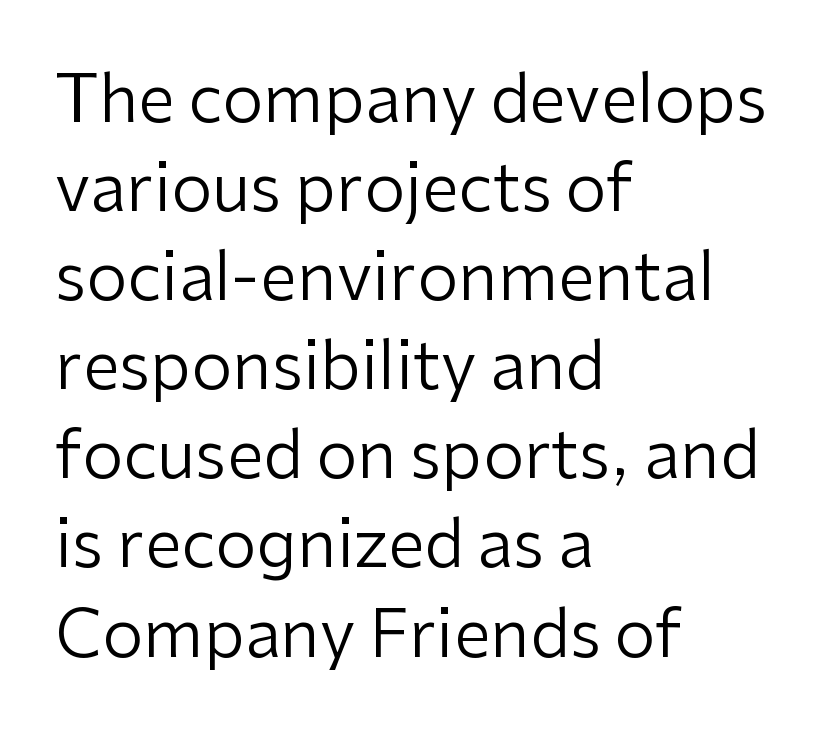
{"serif": "no", "italic": "no", "bold": "no", "weight": "regular", "width": "normal", "stroke_contrast": "low", "x_height": "medium", "monospaced": "no", "underline": "no", "align": "left", "line_spacing": "normal", "line_spacing_ratio": 1.35, "letter_spacing": "normal", "letter_spacing_em": 0.0, "glyph_px": 66}
